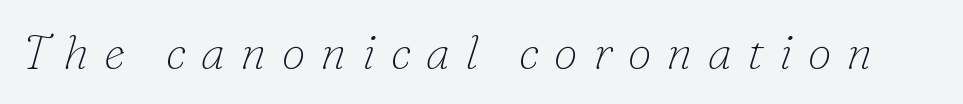
The face used here is rendered with a markedly widened letterfit. The weight would be labelled regular, book, light, or lighter still. The passage shown leans; its letterforms are oblique. Honestly, there is no underline to notice here at all. Font category for this specimen: serif.
